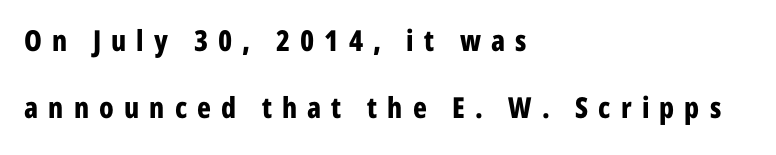
No word sits above an underline. Each line starts at the same left margin while the right side varies. Ordinary non-slanted type is in use. Are there feet on the stems? There aren't — it's a sans. This sample uses expanded letter spacing, leaving extra air between glyphs. A typesetter would call this leading open, well beyond the default.
